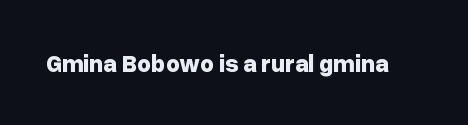
What stands out about the letter spacing? Nothing — it is the standard amount. Upright lettering throughout. Bold? Absolutely — the strokes are thick and heavy. The glyphs are unaccompanied by any horizontal stroke below them.
